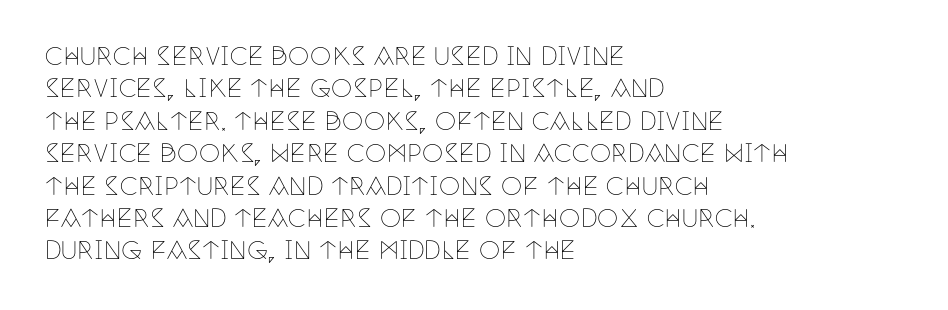
{"italic": "no", "bold": "no", "underline": "no", "align": "left", "line_spacing": "normal", "line_spacing_ratio": 1.35, "letter_spacing": "normal", "letter_spacing_em": 0.0, "glyph_px": 24}
